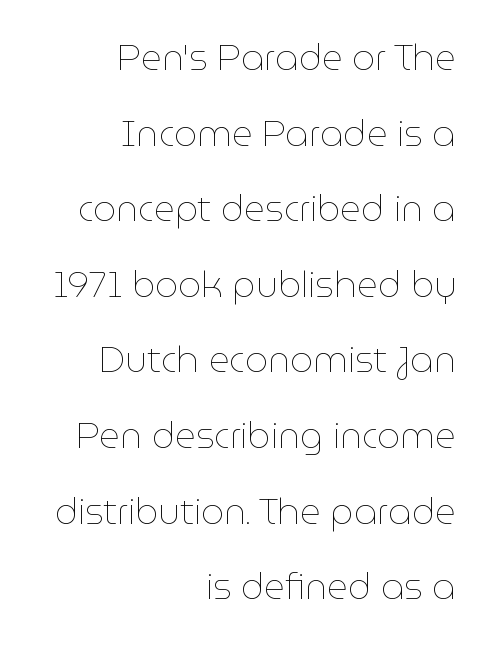
The image shows 36 px thin type, upright; set right-aligned, loose line spacing (2.1x), normal letter spacing, not underlined; low stroke contrast and a medium x-height.
